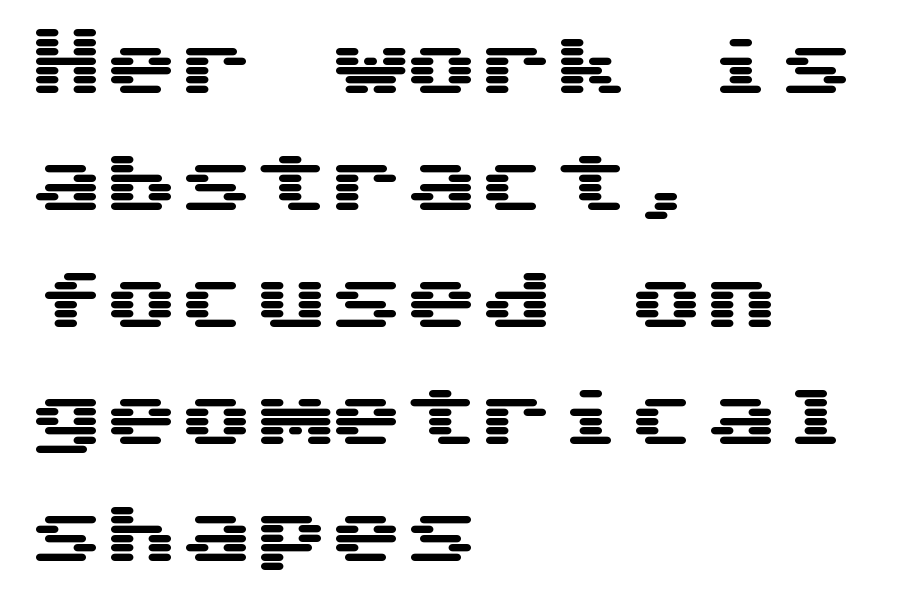
Q: Is the text italic (slanted)? A: No, it is upright.
Q: Is the typeface a serif or a sans-serif typeface? A: Sans-serif.
Q: Is the text underlined? A: No.
Q: How is the paragraph aligned? A: Left-aligned.
Q: Is the spacing between letters normal or unusually wide? A: Normal.
Q: Is the spacing between lines tight, normal or loose? A: Normal.
Q: Width (condensed, normal, or wide)? A: Wide.
Q: Stroke contrast? A: Medium.
Q: x-height? A: Medium.
Q: Monospaced? A: Yes.
